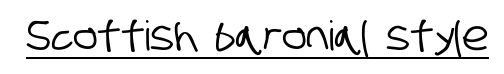
Q: Is the typeface a serif or a sans-serif typeface? A: Sans-serif.
Q: Is the text underlined? A: Yes.
Q: Is the spacing between letters normal or unusually wide? A: Normal.
Q: Width (condensed, normal, or wide)? A: Condensed.
Q: Stroke contrast? A: Low.
Q: x-height? A: Large.
Q: Monospaced? A: No.
